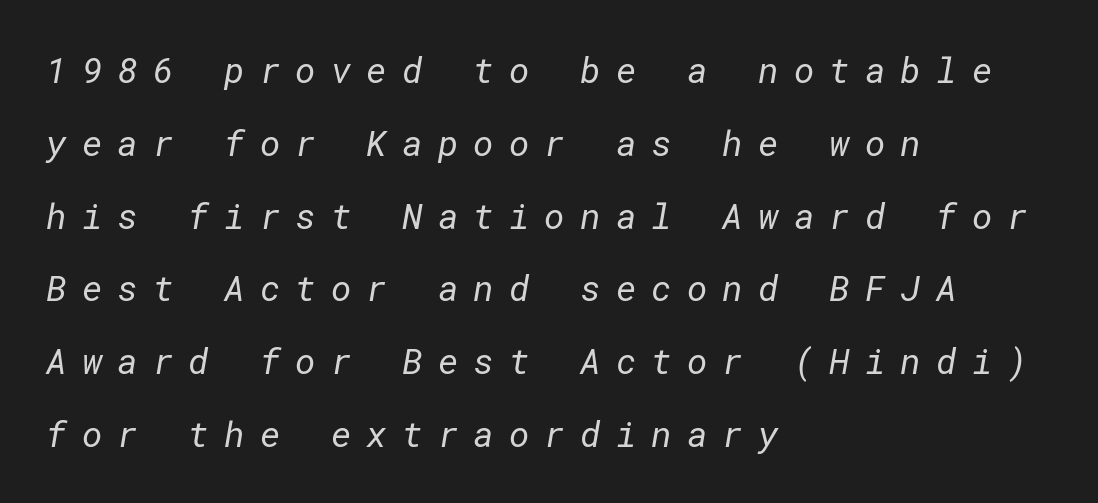
The rendering uses a large line-height, opening up the rows. Stroke mass is kept to a normal reading level or below. Note: no serifs on the glyphs. Anything drawn beneath the words? Only blank space. The rendering inserts visible extra space after every character. All the whitespace from short lines collects on the right.
